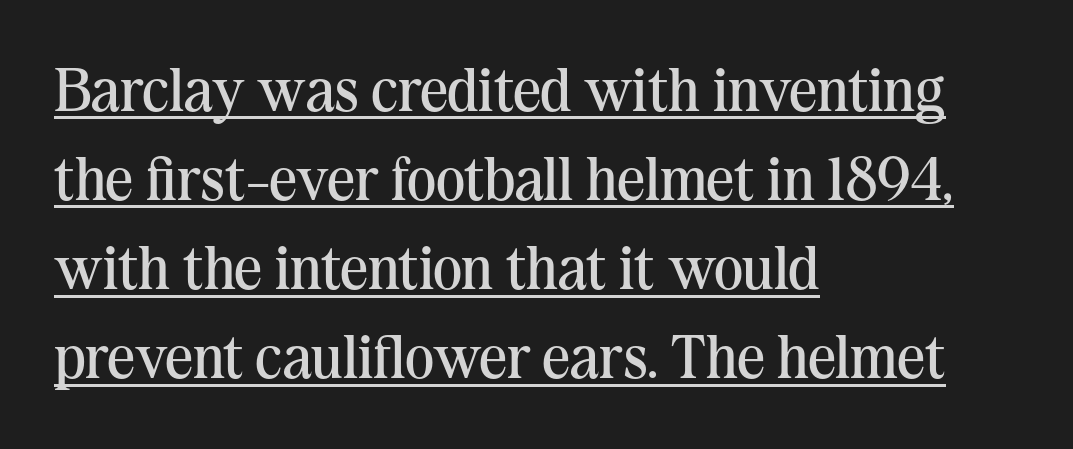
Here the designer chose a conventional face with non-uniform glyph widths. This is the regular roman posture of the typeface. Evenly set lines give the paragraph a standard silhouette. Stems here are at most as thick as an everyday book face. The specimen includes a rule beneath the text block's lines.
